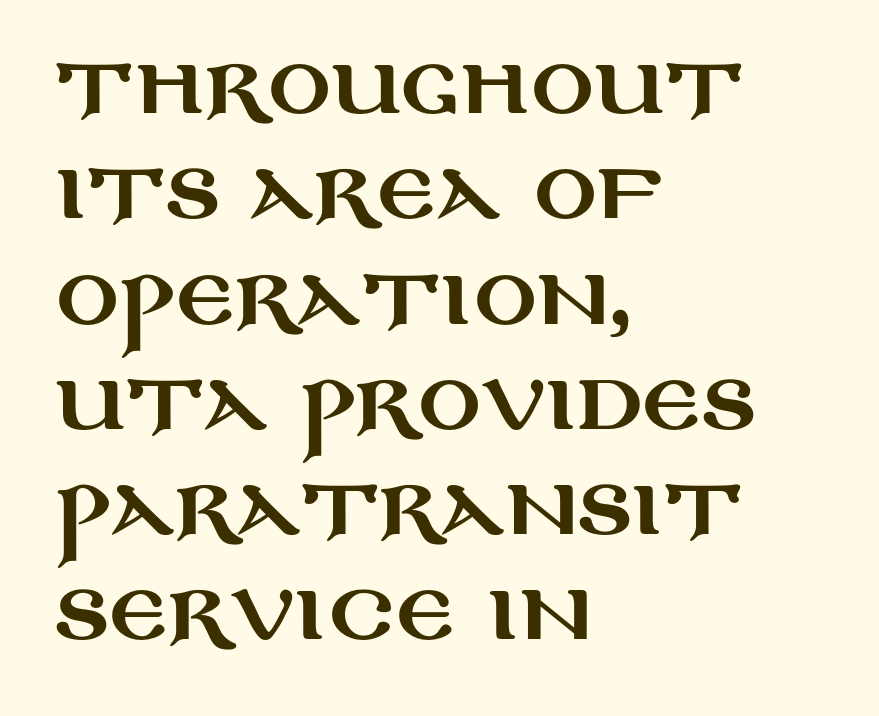
The image shows 78 px wide sans-serif type, upright; set left-aligned, normal line spacing (1.35x), normal letter spacing, not underlined; medium stroke contrast and a large x-height.
